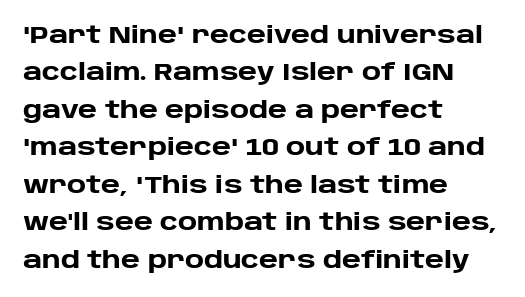
The image shows 24 px bold type, upright; set left-aligned, normal line spacing (1.56x), normal letter spacing, not underlined.
